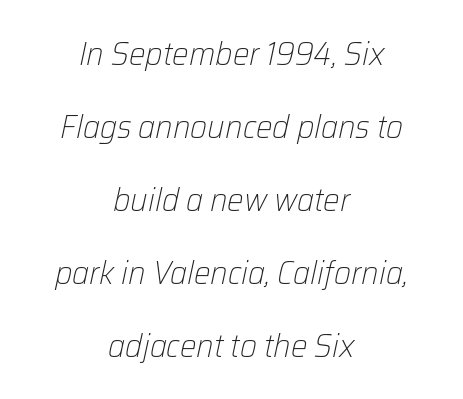
The image shows 33 px light type, italic (leaning right); set centered, loose line spacing (2.21x), normal letter spacing, not underlined; low stroke contrast and a medium x-height.
